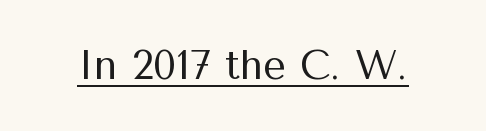
Q: Is the text bold? A: No.
Q: Is the text italic (slanted)? A: No, it is upright.
Q: Is the typeface a serif or a sans-serif typeface? A: Sans-serif.
Q: Is the text underlined? A: Yes.
Q: Is the spacing between letters normal or unusually wide? A: Normal.
Q: Width (condensed, normal, or wide)? A: Normal.
Q: Stroke contrast? A: Medium.
Q: x-height? A: Medium.
Q: Monospaced? A: No.
